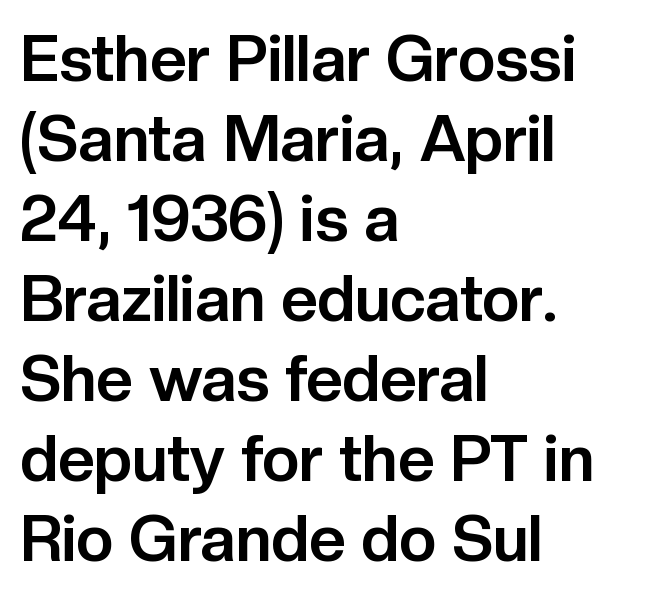
Examine the stroke ends and you'll find no serifs. If you measured baseline to baseline, you'd find a middling distance. Caption: bold face, heavy strokes. The gaps between neighbouring characters are ordinary and unremarkable. Check under the words: just untouched page.
